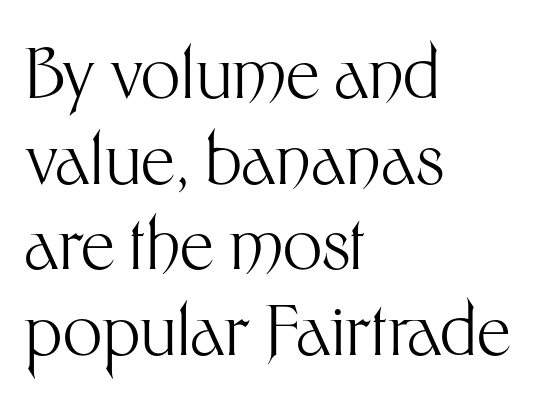
To sum up the face: it is a sans, with no serifs. Here the designer chose a conventional face with non-uniform glyph widths. Each line starts at the same left margin while the right side varies. The typeface has the unassuming heft of standard copy or less. The face used here is rendered with its standard letterfit.
